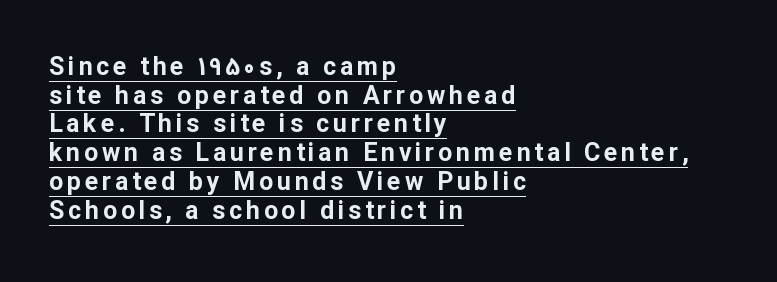
Q: Is the text bold? A: Yes.
Q: Is the text italic (slanted)? A: No, it is upright.
Q: Is the text underlined? A: Yes.
Q: How is the paragraph aligned? A: Left-aligned.
Q: Is the spacing between lines tight, normal or loose? A: Tight.
